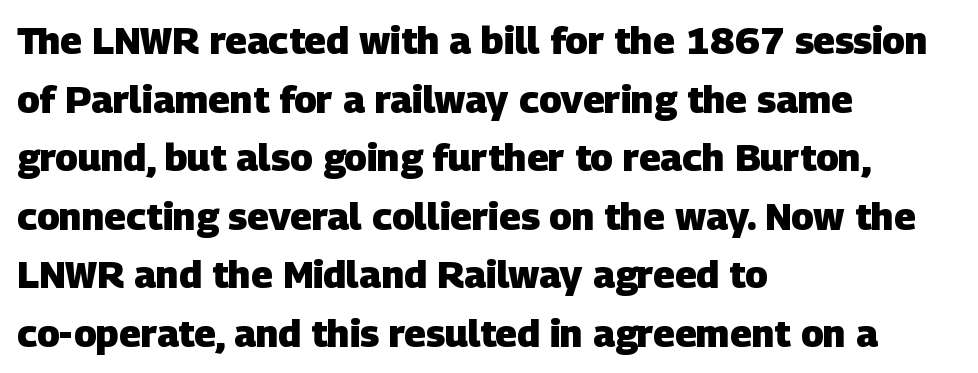
This sample keeps an unexceptional amount of space between lines. This is heavy type, rendered in bold. Here the designer chose a conventional face with non-uniform glyph widths. These lines are set flush left with a ragged right edge. Here the glyphs are tracked normally, forming tight word shapes. Beneath every word, the page is bare.
